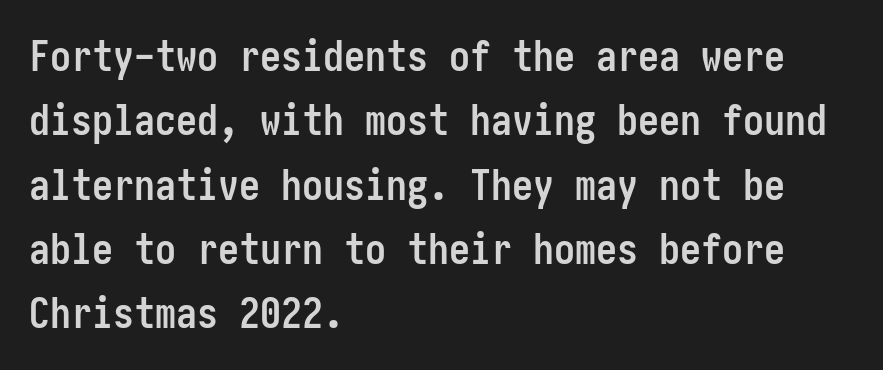
The image shows 42 px semibold, condensed sans-serif type, upright; set left-aligned, normal line spacing (1.53x), normal letter spacing, not underlined; low stroke contrast and a medium x-height.
